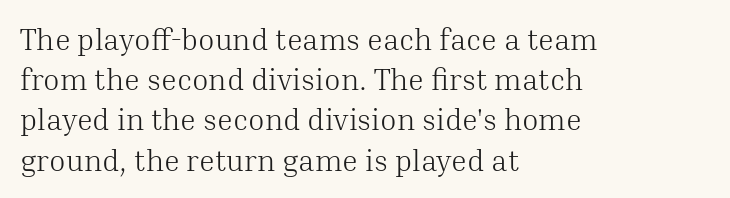
This is the regular roman posture of the typeface. No word sits above an underline. Does extra space separate the letters? No, they use regular spacing. Here the designer chose a conventional face with non-uniform glyph widths. The type family on display is of the serif kind.
